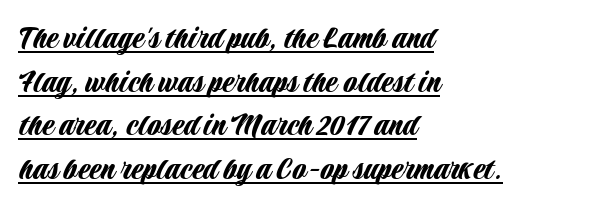
The face used here is proportionally spaced, like ordinary book or web type. Reading down the column, the eye jumps a familiar distance to each next line. The ragged edge is on the right, which tells us the setting is flush left. Each line of the rendering has a horizontal stroke beneath the glyphs.
